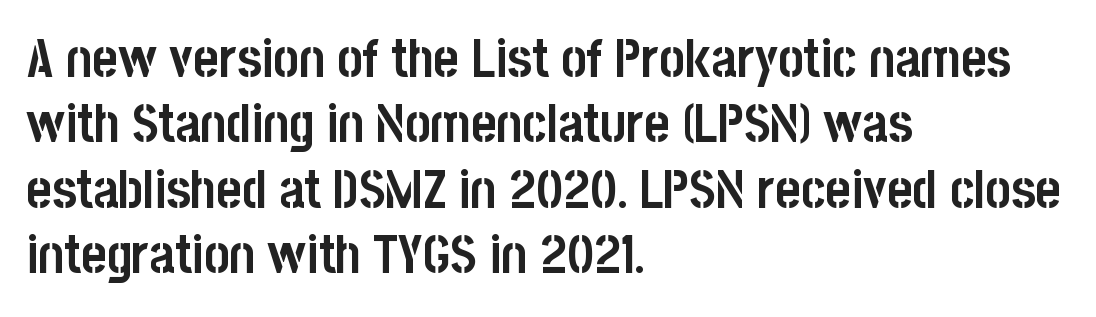
{"serif": "no", "italic": "no", "bold": "yes", "weight": "semibold", "width": "condensed", "stroke_contrast": "low", "x_height": "large", "monospaced": "no", "underline": "no", "align": "left", "line_spacing_ratio": 1.21, "letter_spacing": "normal", "letter_spacing_em": 0.0, "glyph_px": 54}
